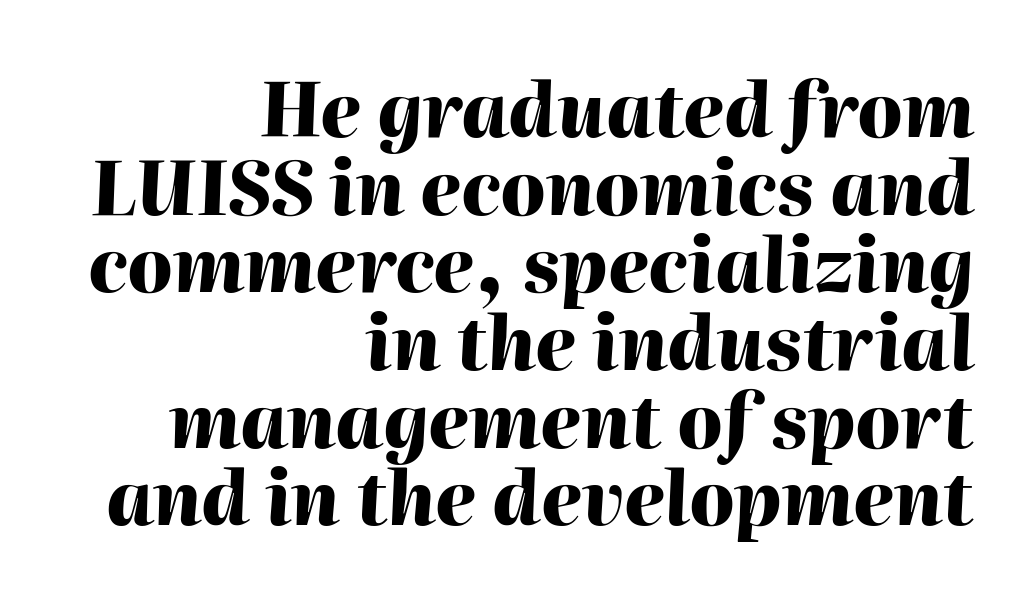
Q: Is the text bold? A: Yes.
Q: Is the text italic (slanted)? A: Yes, it leans right by about 2 degrees.
Q: Is the text underlined? A: No.
Q: How is the paragraph aligned? A: Right-aligned.
Q: Is the spacing between letters normal or unusually wide? A: Normal.
Q: Is the spacing between lines tight, normal or loose? A: Tight.
Q: Width (condensed, normal, or wide)? A: Normal.
Q: Stroke contrast? A: High.
Q: x-height? A: Medium.
Q: Monospaced? A: No.
